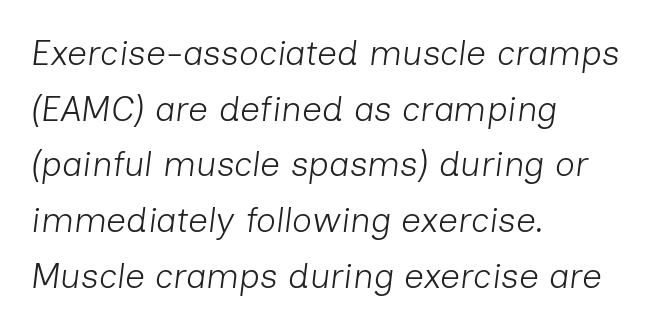
Q: Is the text bold? A: No.
Q: Is the text italic (slanted)? A: Yes, it leans right by about 7 degrees.
Q: Is the text underlined? A: No.
Q: How is the paragraph aligned? A: Left-aligned.
Q: Is the spacing between letters normal or unusually wide? A: Normal.
Q: Is the spacing between lines tight, normal or loose? A: Normal.
Q: Width (condensed, normal, or wide)? A: Normal.
Q: Stroke contrast? A: Low.
Q: x-height? A: Medium.
Q: Monospaced? A: No.
